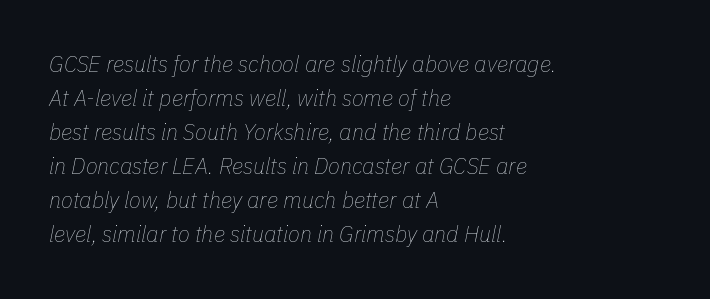
{"italic": "yes", "lean": "right", "slant_degrees": 11, "bold": "no", "underline": "no", "align": "left", "line_spacing": "normal", "line_spacing_ratio": 1.55, "letter_spacing": "normal", "letter_spacing_em": 0.0, "glyph_px": 22}
